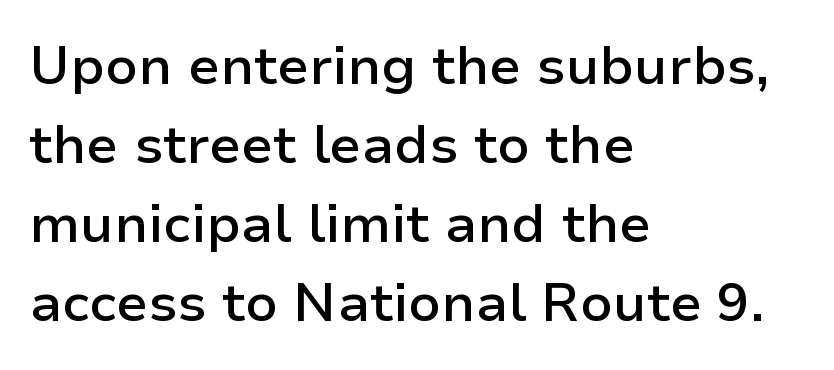
The image shows 54 px semibold sans-serif type, upright; set left-aligned, normal line spacing (1.46x), normal letter spacing, not underlined; low stroke contrast and a medium x-height.
